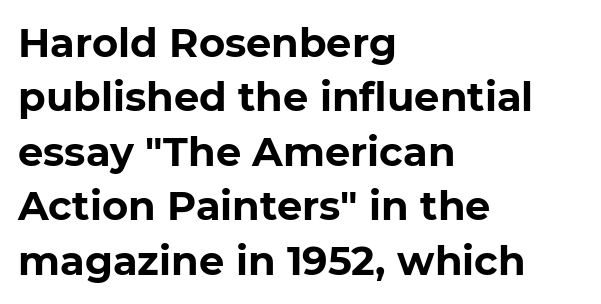
The image shows 40 px bold sans-serif type, upright; set left-aligned, normal line spacing (1.36x), normal letter spacing, not underlined; low stroke contrast and a medium x-height.
